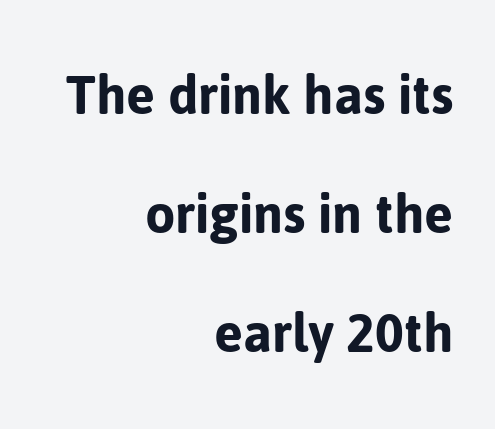
Quick note: interline space is abundant. Decoration check: the copy has no underline. This rendering uses right alignment, leaving the left contour irregular. In terms of posture, this sample is upright.
